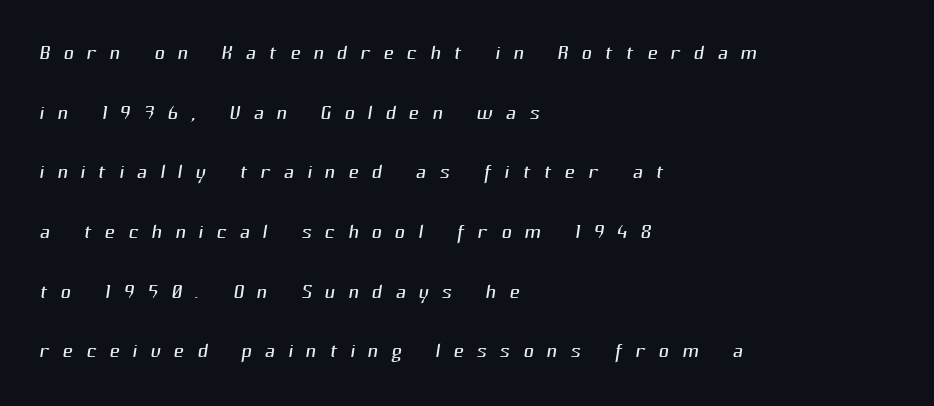
{"serif": "no", "bold": "no", "weight": "light", "width": "normal", "stroke_contrast": "medium", "x_height": "medium", "monospaced": "no", "underline": "no", "align": "left", "line_spacing": "loose", "line_spacing_ratio": 2.13, "letter_spacing": "wide", "letter_spacing_em": 0.47, "glyph_px": 28}
